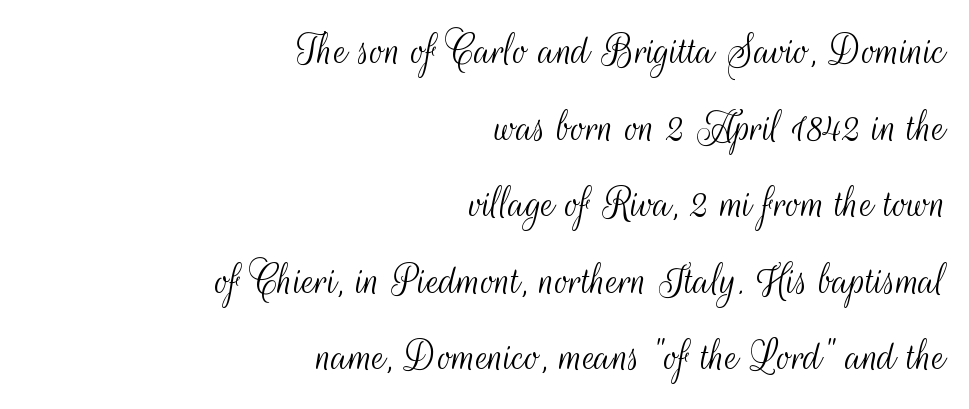
Q: Is the text bold? A: No.
Q: Is the text italic (slanted)? A: Yes.
Q: Is the typeface a serif or a sans-serif typeface? A: Sans-serif.
Q: Is the text underlined? A: No.
Q: How is the paragraph aligned? A: Right-aligned.
Q: Is the spacing between letters normal or unusually wide? A: Normal.
Q: Is the spacing between lines tight, normal or loose? A: Normal.
Q: Width (condensed, normal, or wide)? A: Condensed.
Q: Stroke contrast? A: Medium.
Q: x-height? A: Small.
Q: Monospaced? A: No.
